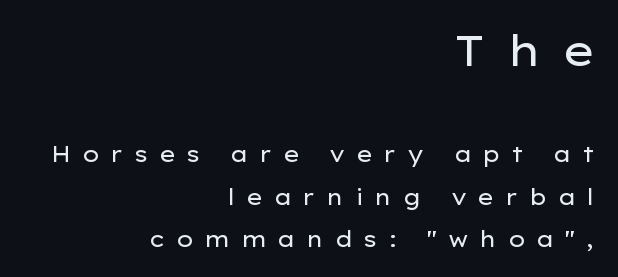
Q: Is the text bold? A: No.
Q: Is the text italic (slanted)? A: No, it is upright.
Q: Is the typeface a serif or a sans-serif typeface? A: Sans-serif.
Q: Is the text underlined? A: No.
Q: How is the paragraph aligned? A: Right-aligned.
Q: Is the spacing between letters normal or unusually wide? A: Unusually wide.
Q: Is the spacing between lines tight, normal or loose? A: Loose.
Q: Which block of text is set in a larger size, the first (top) or the second (bottom)? A: The first (top) one.
Q: Width (condensed, normal, or wide)? A: Wide.
Q: Stroke contrast? A: Low.
Q: x-height? A: Medium.
Q: Monospaced? A: No.
